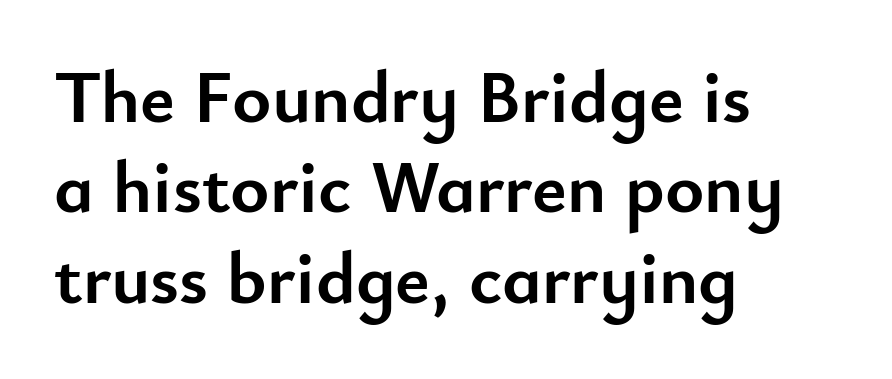
The image shows 74 px semibold sans-serif type, upright; set left-aligned, line spacing 1.22x, normal letter spacing, not underlined; low stroke contrast and a small x-height.
